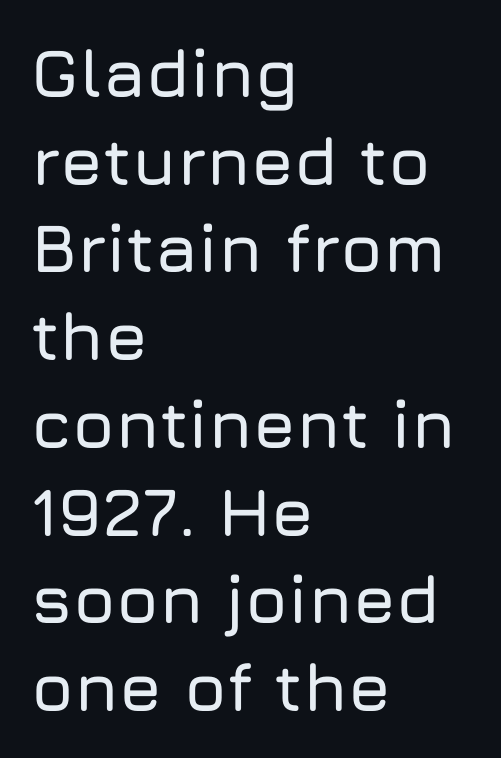
{"serif": "no", "italic": "no", "width": "normal", "stroke_contrast": "low", "x_height": "medium", "monospaced": "no", "underline": "no", "align": "left", "line_spacing": "normal", "line_spacing_ratio": 1.29, "letter_spacing": "normal", "letter_spacing_em": 0.0, "glyph_px": 68}
